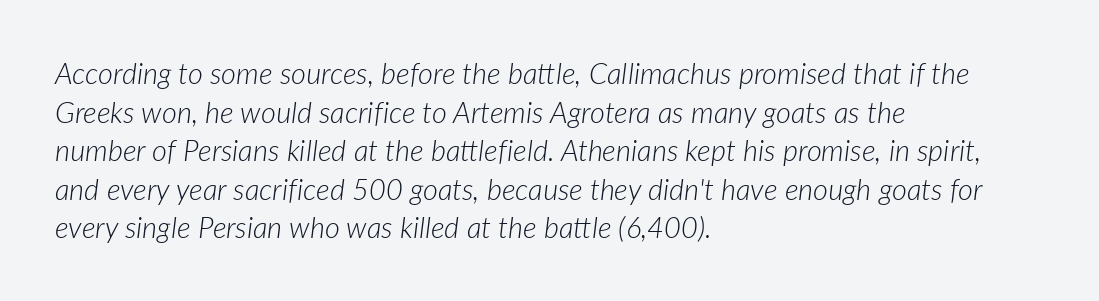
{"italic": "yes", "lean": "right", "slant_degrees": 7, "bold": "no", "weight": "light", "width": "normal", "stroke_contrast": "low", "x_height": "medium", "monospaced": "no", "underline": "no", "align": "left", "line_spacing": "normal", "line_spacing_ratio": 1.33, "letter_spacing": "normal", "letter_spacing_em": 0.0, "glyph_px": 29}
